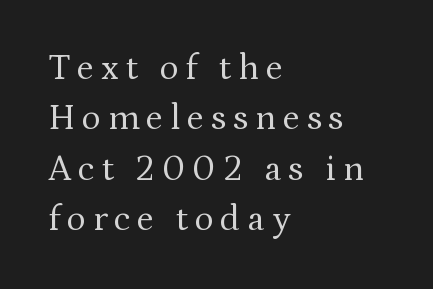
Honestly, there is no underline to notice here at all. Think of a printed novel: that variable character pitch is what you see here. Vertical strokes here are truly vertical. These lines sit exactly where default settings would place them. Compared with a centered layout, this one pins lines to the left instead.
